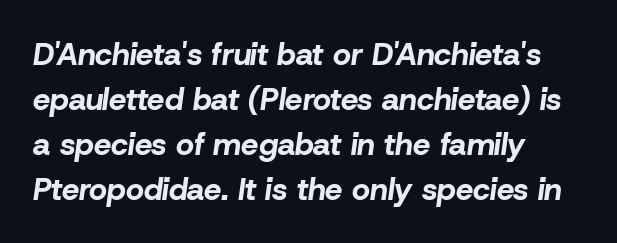
Q: Is the text bold? A: Yes.
Q: Is the text italic (slanted)? A: Yes, it leans right by about 8 degrees.
Q: Is the text underlined? A: No.
Q: How is the paragraph aligned? A: Left-aligned.
Q: Is the spacing between letters normal or unusually wide? A: Normal.
Q: Is the spacing between lines tight, normal or loose? A: Normal.
Q: Width (condensed, normal, or wide)? A: Normal.
Q: Stroke contrast? A: Low.
Q: x-height? A: Medium.
Q: Monospaced? A: No.
